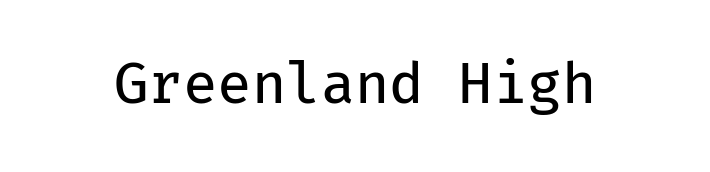
This sample has the even, mechanical cadence of fixed-width lettering. Anything drawn beneath the words? Only blank space. This rendering leaves character spacing at its baseline value. Is there any slant? The stems are plumb.
